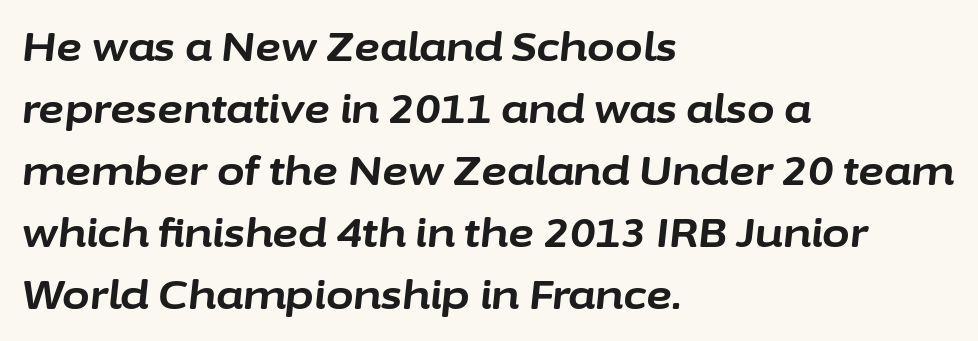
The image shows 40 px bold type, italic (leaning right); set left-aligned, normal line spacing (1.55x), normal letter spacing, not underlined; low stroke contrast and a medium x-height.
